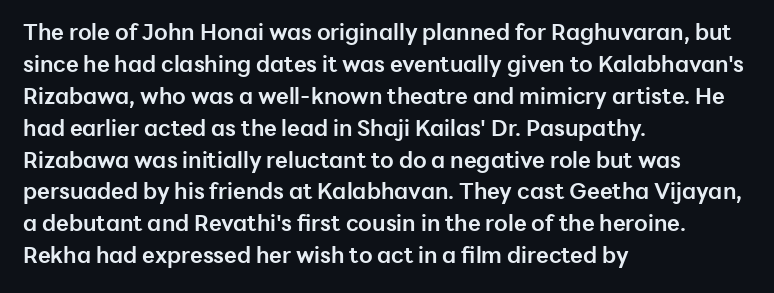
{"italic": "no", "bold": "yes", "underline": "no", "align": "left", "line_spacing": "normal", "line_spacing_ratio": 1.45, "letter_spacing": "normal", "letter_spacing_em": 0.0, "glyph_px": 22}
